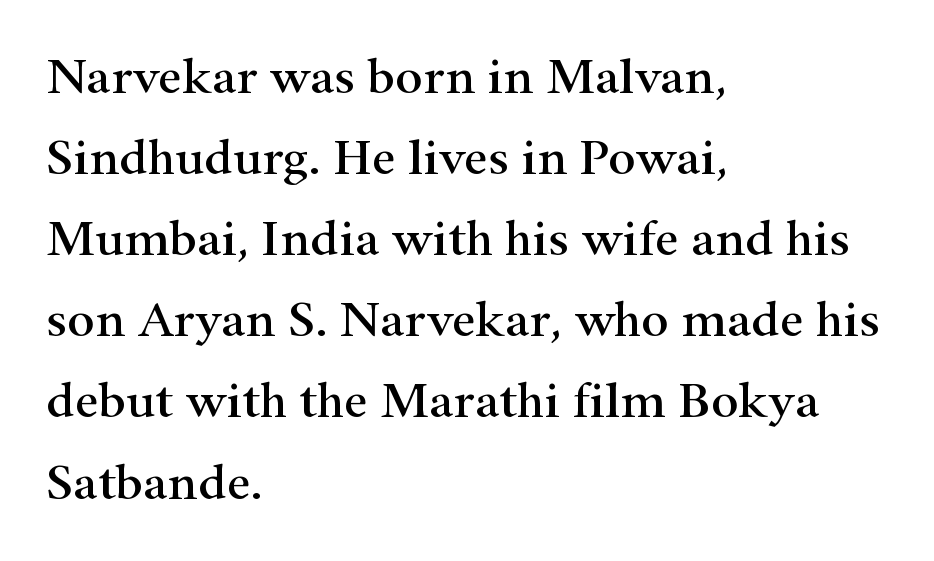
Q: Is the text italic (slanted)? A: No, it is upright.
Q: Is the typeface a serif or a sans-serif typeface? A: Serif.
Q: Is the text underlined? A: No.
Q: How is the paragraph aligned? A: Left-aligned.
Q: Is the spacing between letters normal or unusually wide? A: Normal.
Q: Is the spacing between lines tight, normal or loose? A: Normal.
Q: Width (condensed, normal, or wide)? A: Wide.
Q: Stroke contrast? A: High.
Q: x-height? A: Small.
Q: Monospaced? A: No.
